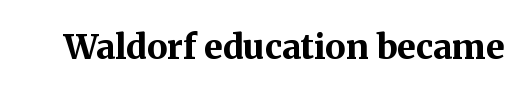
Here the designer chose a conventional face with non-uniform glyph widths. This sample uses an upright cut, with every glyph sitting square on the baseline. Just letters on the line, the space beneath them empty. The font family rendered here belongs to the serif group. Letter spacing: default. The font is running at its bold setting.
